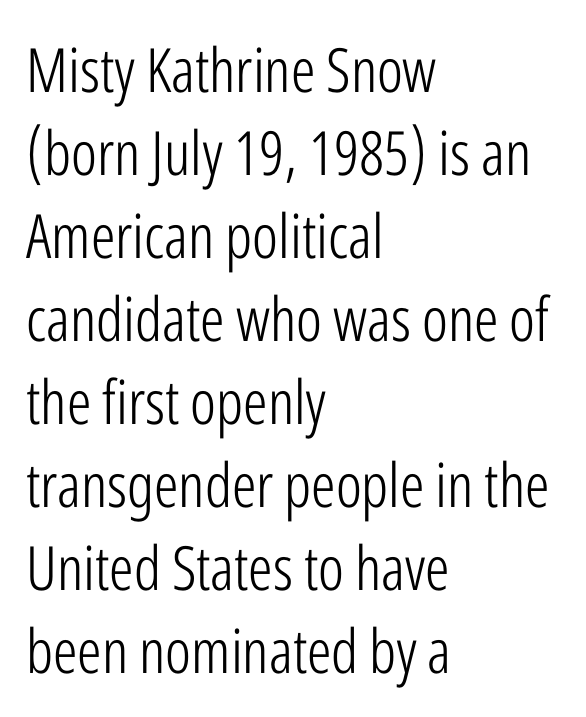
Q: Is the text bold? A: No.
Q: Is the text italic (slanted)? A: No, it is upright.
Q: Is the typeface a serif or a sans-serif typeface? A: Sans-serif.
Q: Is the text underlined? A: No.
Q: How is the paragraph aligned? A: Left-aligned.
Q: Is the spacing between letters normal or unusually wide? A: Normal.
Q: Is the spacing between lines tight, normal or loose? A: Normal.
Q: Width (condensed, normal, or wide)? A: Condensed.
Q: Stroke contrast? A: Low.
Q: x-height? A: Medium.
Q: Monospaced? A: No.
